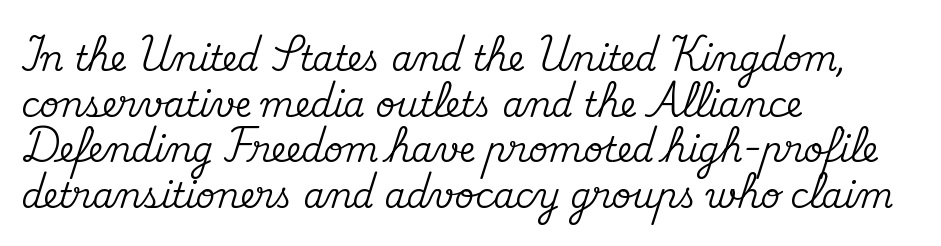
The image shows 34 px serif type; set left-aligned, normal line spacing (1.34x), normal letter spacing, not underlined; medium stroke contrast and a small x-height.
